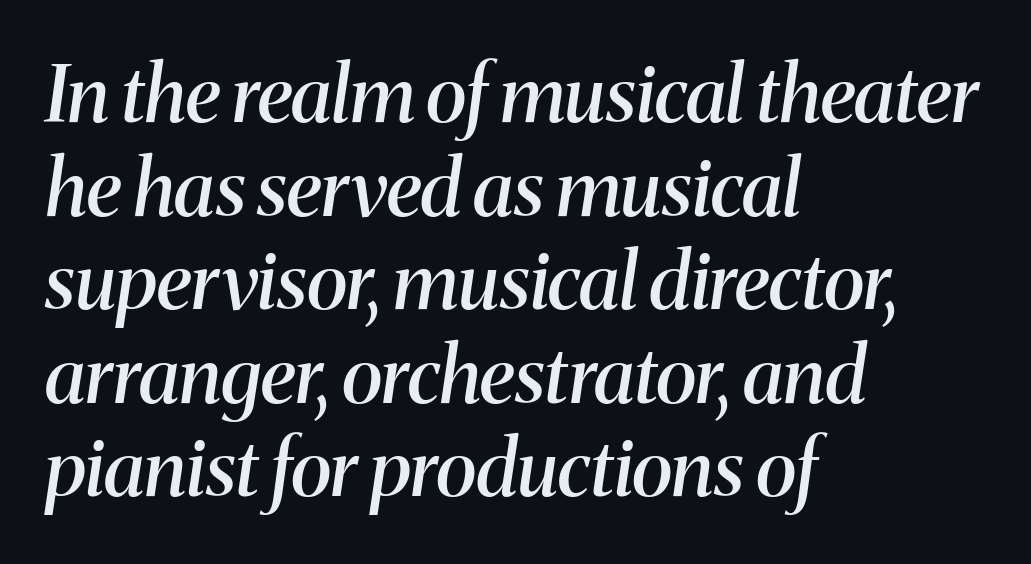
Has an underline been added? It has not. An italicized treatment has been applied to the whole sample. The rendering shows small feet on the letterforms — a serif design. The letterforms sit shoulder to shoulder at normal distance. I'd describe the lettering as semibold — firm but not a full bold. This sample is left-justified, so line endings fall wherever the words run out.
